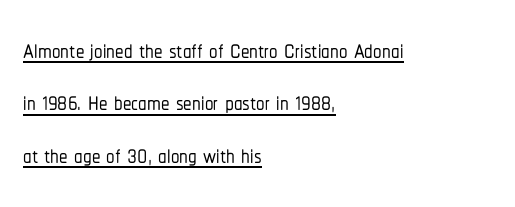
The image shows 34 px condensed sans-serif type, upright; set left-aligned, normal line spacing (1.54x), normal letter spacing, underlined; low stroke contrast and a medium x-height.
